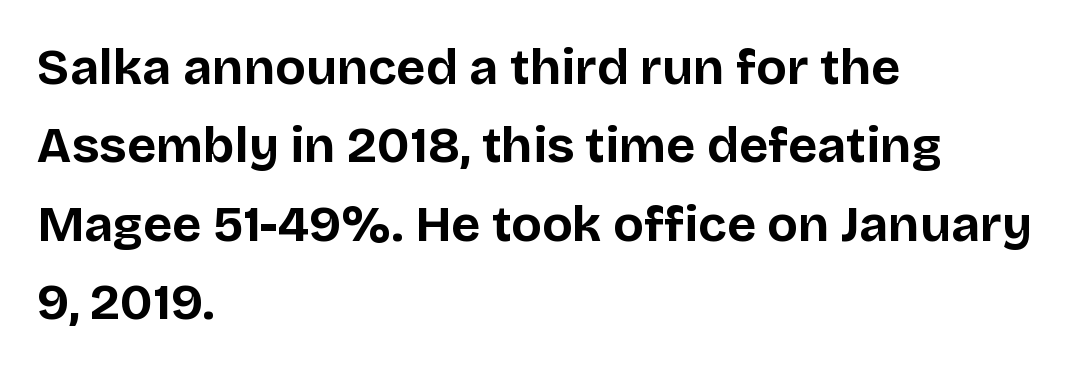
Quick note: underline off. In CSS terms this would be text-align: left. Summary of weight: heavy, a full bold. The type is set solid horizontally, with unmodified tracking. Style check: upright.
